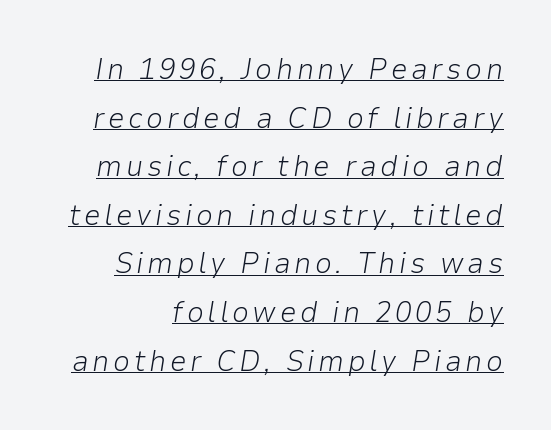
Q: Is the text bold? A: No.
Q: Is the text italic (slanted)? A: Yes, it leans right by about 9 degrees.
Q: Is the text underlined? A: Yes.
Q: Is the spacing between lines tight, normal or loose? A: Normal.
Q: Width (condensed, normal, or wide)? A: Normal.
Q: Stroke contrast? A: Low.
Q: x-height? A: Medium.
Q: Monospaced? A: No.
